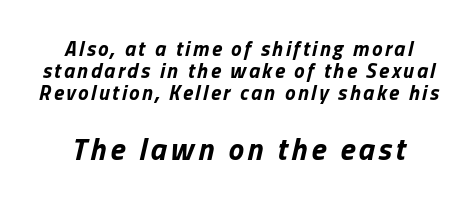
The image shows 31 px bold type, italic (leaning right); set centered, tight line spacing (1.05x), not underlined; the second (bottom) block is 1.48x larger; low stroke contrast and a medium x-height.
